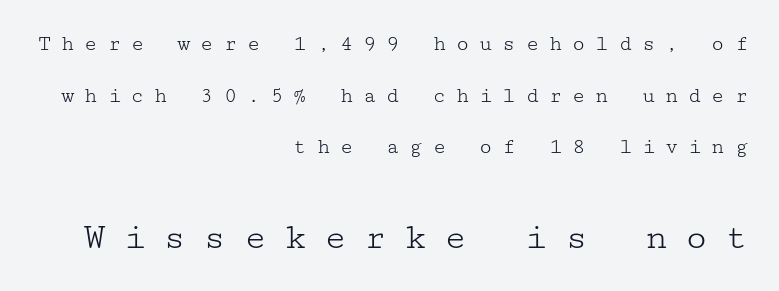
Q: Is the text bold? A: No.
Q: Is the text italic (slanted)? A: No, it is upright.
Q: Is the typeface a serif or a sans-serif typeface? A: Serif.
Q: Is the text underlined? A: No.
Q: How is the paragraph aligned? A: Right-aligned.
Q: Is the spacing between letters normal or unusually wide? A: Unusually wide.
Q: Is the spacing between lines tight, normal or loose? A: Loose.
Q: Which block of text is set in a larger size, the first (top) or the second (bottom)? A: The second (bottom) one.
Q: Width (condensed, normal, or wide)? A: Wide.
Q: Stroke contrast? A: Low.
Q: x-height? A: Medium.
